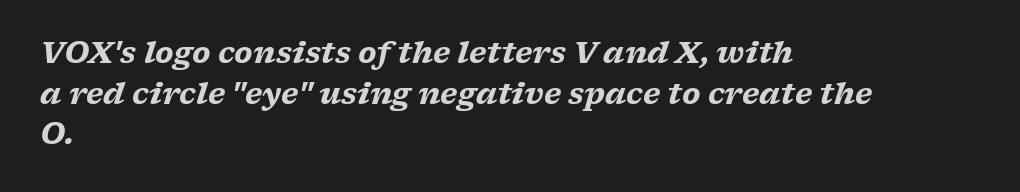
The image shows 29 px heavy, wide serif type, italic (leaning right); set left-aligned, normal line spacing (1.4x), normal letter spacing, not underlined; low stroke contrast and a medium x-height.
